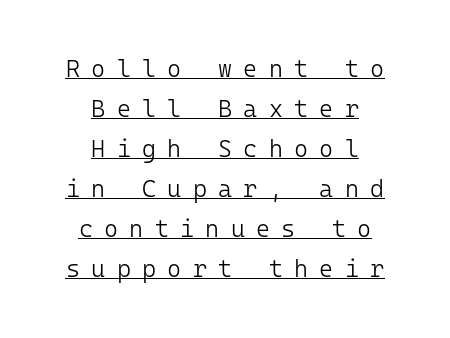
The image shows 24 px text type, upright; set centered, normal line spacing (1.67x), unusually wide letter spacing (+0.47 em), underlined.
